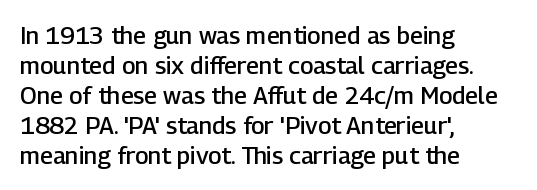
Q: Is the text bold? A: Semi-bold.
Q: Is the text italic (slanted)? A: No, it is upright.
Q: Is the text underlined? A: No.
Q: How is the paragraph aligned? A: Left-aligned.
Q: Is the spacing between letters normal or unusually wide? A: Normal.
Q: Is the spacing between lines tight, normal or loose? A: Normal.
